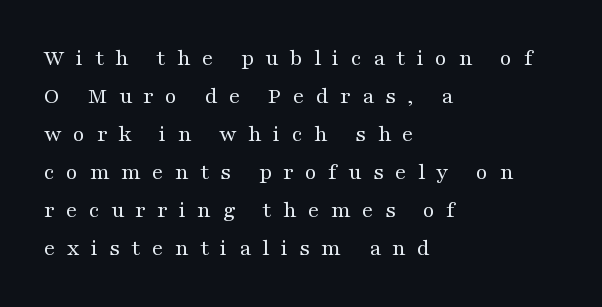
Q: Is the text bold? A: No.
Q: Is the text italic (slanted)? A: No, it is upright.
Q: Is the text underlined? A: No.
Q: How is the paragraph aligned? A: Left-aligned.
Q: Is the spacing between letters normal or unusually wide? A: Unusually wide.
Q: Is the spacing between lines tight, normal or loose? A: Normal.
